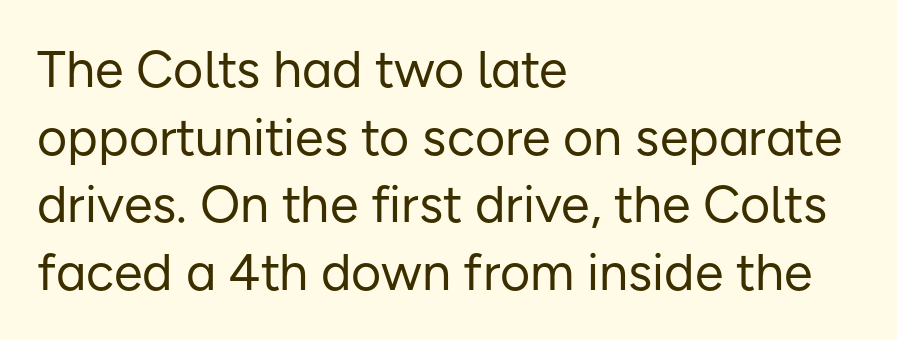
The letterforms sit shoulder to shoulder at normal distance. Stem width sits at or under what a default text font uses. Do the characters align in a grid? No, the font is proportional. Unlike italic type, these characters show no tilt at all. Leftover space on each line is placed entirely after the last word.
